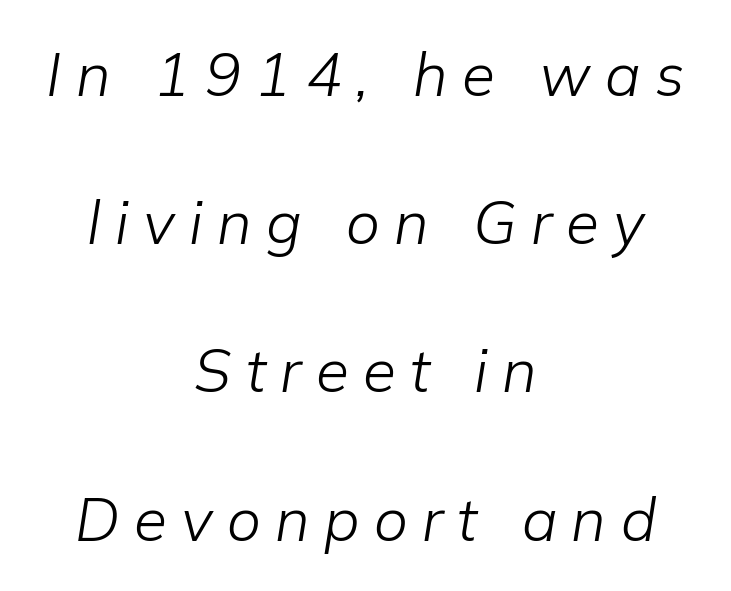
Q: Is the text bold? A: No.
Q: Is the text italic (slanted)? A: Yes, it leans right by about 9 degrees.
Q: Is the text underlined? A: No.
Q: How is the paragraph aligned? A: Centered.
Q: Is the spacing between letters normal or unusually wide? A: Unusually wide.
Q: Is the spacing between lines tight, normal or loose? A: Loose.
Q: Width (condensed, normal, or wide)? A: Normal.
Q: Stroke contrast? A: Low.
Q: x-height? A: Medium.
Q: Monospaced? A: No.
